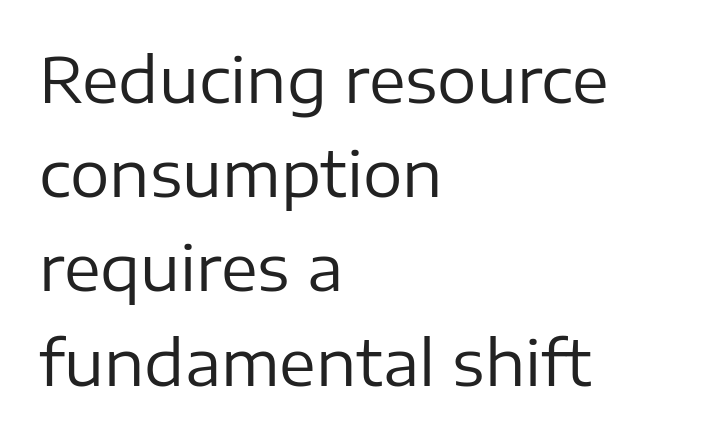
The image shows 62 px regular-weight sans-serif type, upright; set left-aligned, normal line spacing (1.52x), normal letter spacing, not underlined; low stroke contrast and a medium x-height.
